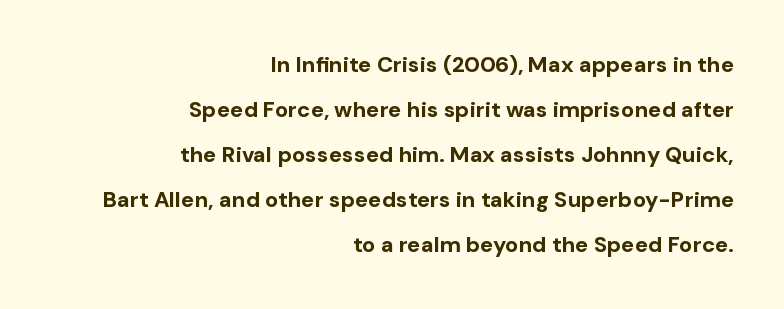
{"italic": "no", "bold": "yes", "underline": "no", "align": "right", "line_spacing": "loose", "line_spacing_ratio": 2.04, "letter_spacing": "normal", "letter_spacing_em": 0.0, "glyph_px": 22}
